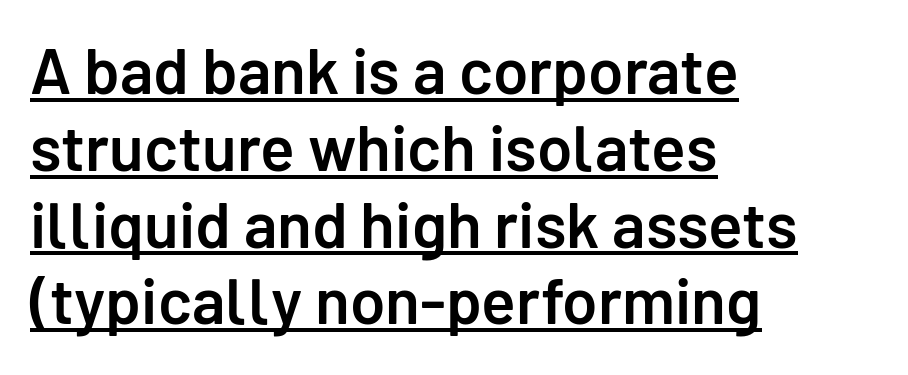
The image shows 64 px semibold sans-serif type, upright; set left-aligned, line spacing 1.2x, normal letter spacing, underlined; low stroke contrast and a medium x-height.
